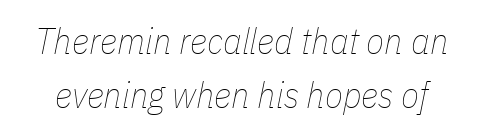
The image shows 37 px thin, condensed type, italic (leaning right); set normal line spacing (1.46x), normal letter spacing, not underlined; low stroke contrast and a medium x-height.
